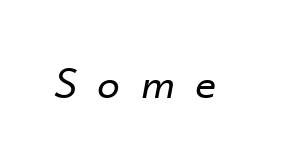
Q: Is the text bold? A: No.
Q: Is the text italic (slanted)? A: Yes, it leans right by about 10 degrees.
Q: Is the text underlined? A: No.
Q: Is the spacing between letters normal or unusually wide? A: Unusually wide.
Q: Width (condensed, normal, or wide)? A: Normal.
Q: Stroke contrast? A: Low.
Q: x-height? A: Small.
Q: Monospaced? A: No.
